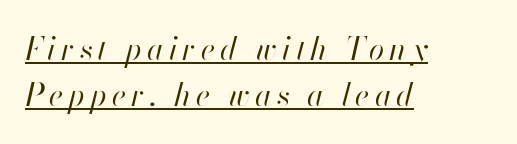
The image shows 31 px regular-weight type, italic (leaning right); set left-aligned, normal line spacing (1.48x), underlined; high stroke contrast and a small x-height.
